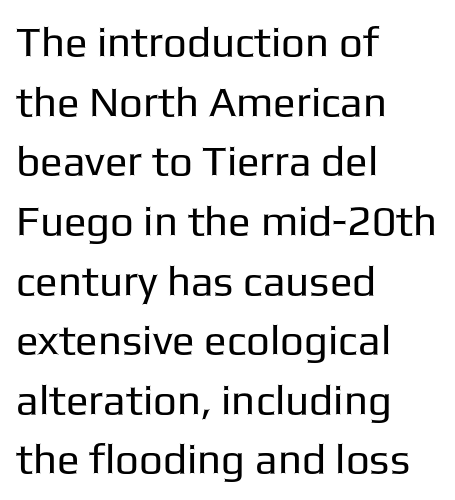
The image shows 42 px regular-weight sans-serif type, upright; set left-aligned, normal line spacing (1.42x), normal letter spacing, not underlined; low stroke contrast and a medium x-height.
